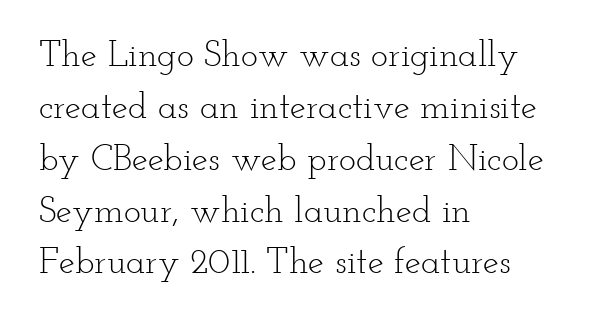
{"serif": "yes", "italic": "no", "bold": "no", "weight": "light", "width": "wide", "stroke_contrast": "low", "x_height": "small", "monospaced": "no", "underline": "no", "align": "left", "line_spacing": "normal", "line_spacing_ratio": 1.44, "letter_spacing": "normal", "letter_spacing_em": 0.0, "glyph_px": 36}
